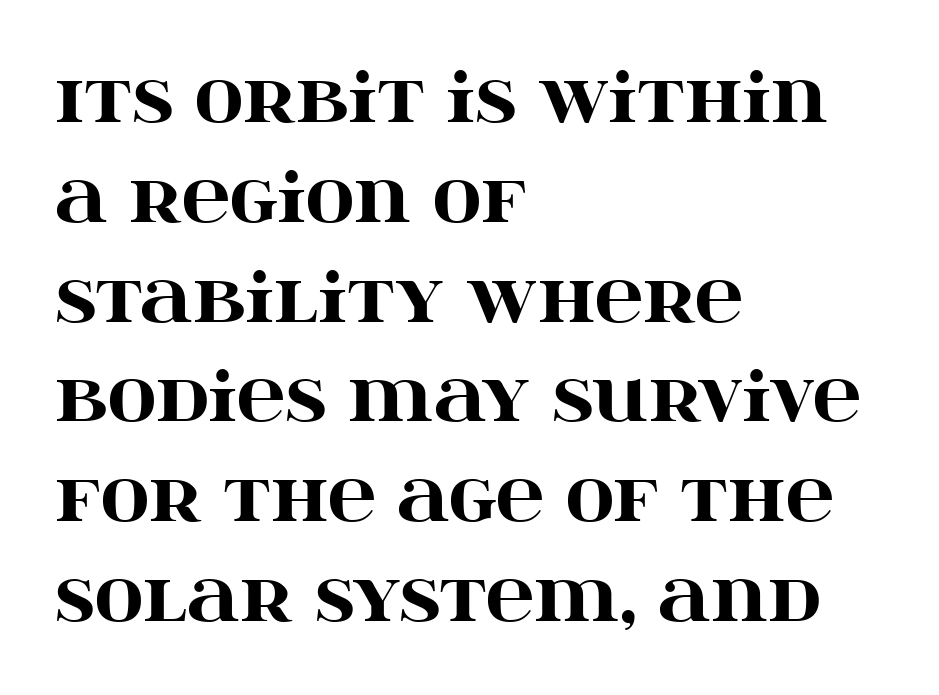
A classic flush-left, rag-right setting is used for this passage. In terms of posture, this sample is upright. I'd call this a serif setting — the letters wear small feet. Typographic density is high because the face is bold.
